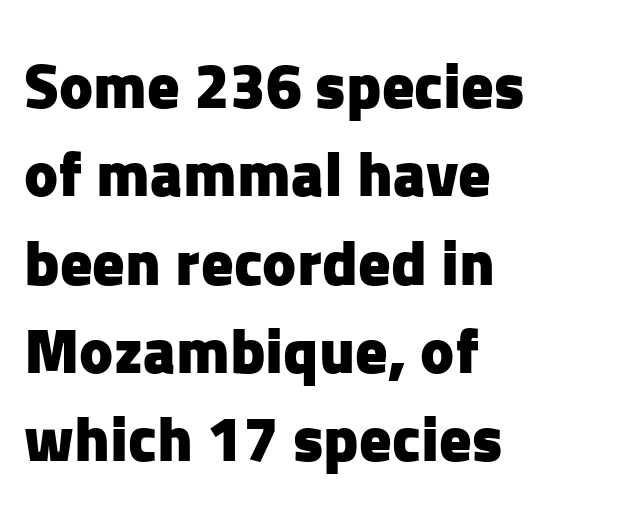
The image shows 64 px heavy sans-serif type, upright; set left-aligned, normal line spacing (1.38x), normal letter spacing, not underlined; low stroke contrast and a medium x-height.
